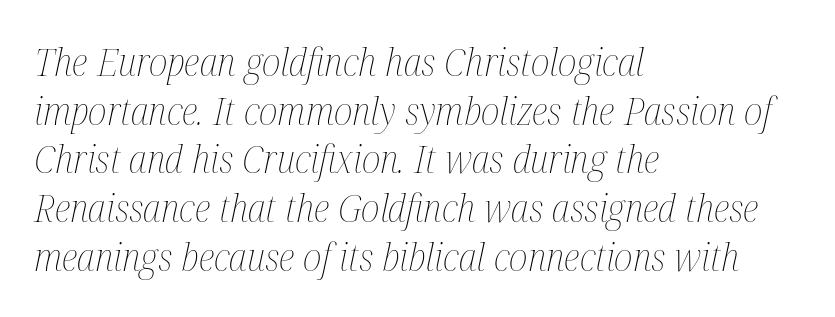
Q: Is the text bold? A: No.
Q: Is the text italic (slanted)? A: Yes, it leans right by about 12 degrees.
Q: Is the text underlined? A: No.
Q: How is the paragraph aligned? A: Left-aligned.
Q: Is the spacing between letters normal or unusually wide? A: Normal.
Q: Is the spacing between lines tight, normal or loose? A: Normal.
Q: Width (condensed, normal, or wide)? A: Condensed.
Q: Stroke contrast? A: Medium.
Q: x-height? A: Medium.
Q: Monospaced? A: No.
